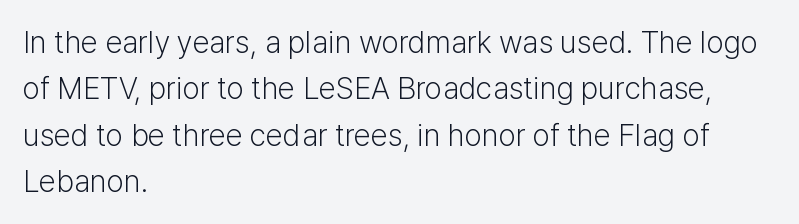
The image shows 31 px light sans-serif type, upright; set left-aligned, normal line spacing (1.5x), normal letter spacing, not underlined; low stroke contrast and a medium x-height.
